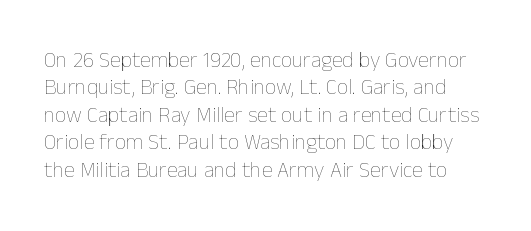
There is no visible air inserted between adjacent glyphs. Leading: standard. Characters remain perfectly vertical along every line. Anything drawn beneath the words? Only blank space.
